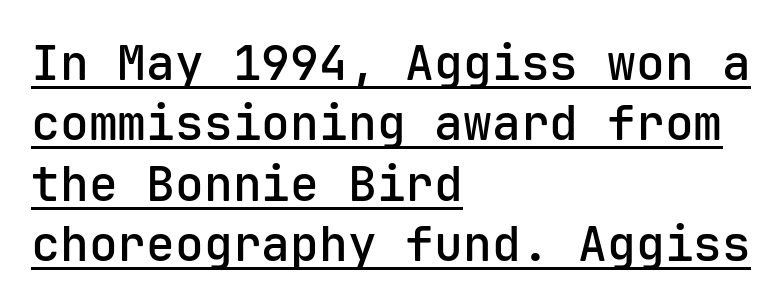
{"serif": "no", "italic": "no", "bold": "semi", "weight": "semibold", "width": "normal", "stroke_contrast": "low", "x_height": "medium", "monospaced": "yes", "underline": "yes", "align": "left", "line_spacing": "normal", "line_spacing_ratio": 1.26, "letter_spacing": "normal", "letter_spacing_em": 0.0, "glyph_px": 48}
